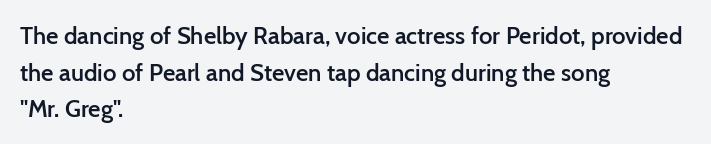
{"italic": "no", "bold": "semi", "underline": "no", "align": "left", "line_spacing": "normal", "line_spacing_ratio": 1.53, "letter_spacing": "normal", "letter_spacing_em": 0.0, "glyph_px": 24}
